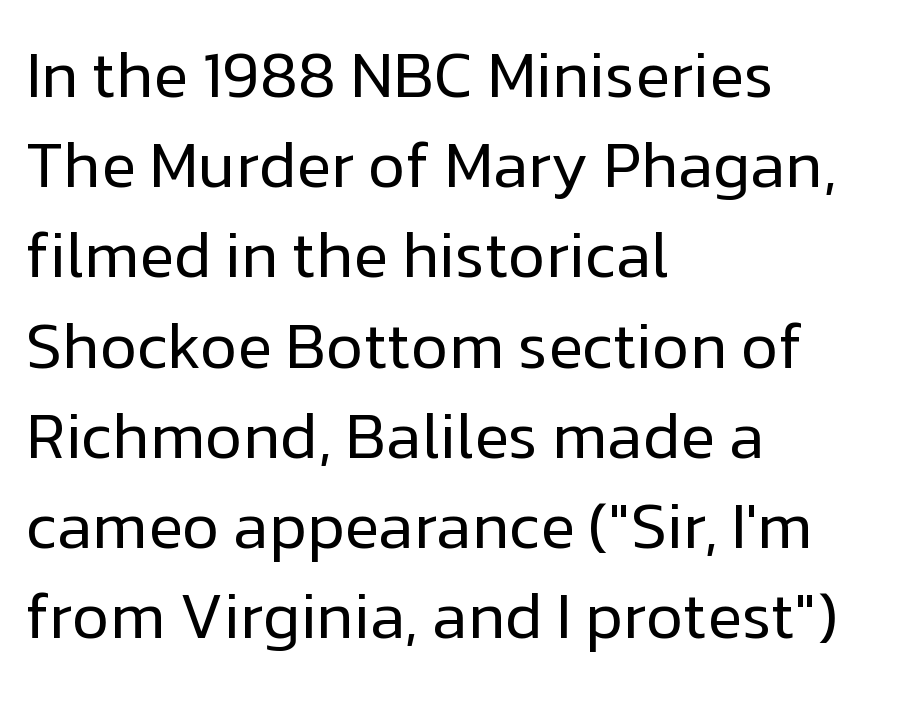
The image shows 64 px regular-weight sans-serif type, upright; set left-aligned, normal line spacing (1.41x), normal letter spacing, not underlined; low stroke contrast and a medium x-height.
